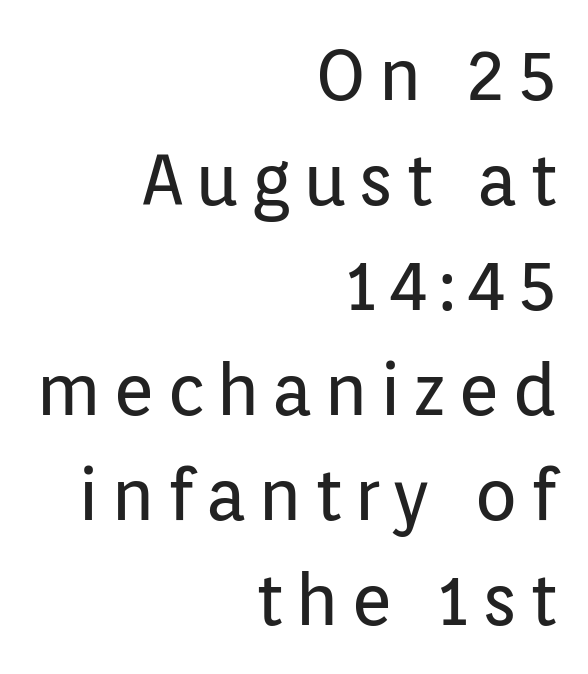
Interline gaps are of average width in this sample. A bare baseline throughout the passage. On a weight scale, this lands at 450 or below. If you drew a line through each stem, it would be perfectly vertical. This is sans-serif lettering, the kind often seen on screens and signage. Spacing verdict: proportional, widths tailored to each character.
